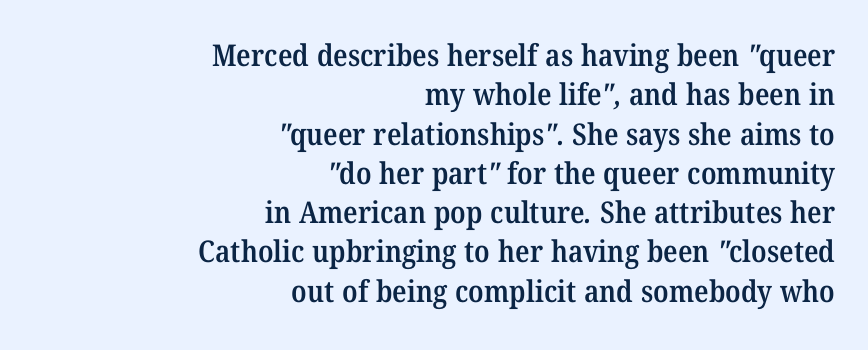
Q: Is the text bold? A: Semi-bold.
Q: Is the typeface a serif or a sans-serif typeface? A: Serif.
Q: Is the text underlined? A: No.
Q: How is the paragraph aligned? A: Right-aligned.
Q: Is the spacing between letters normal or unusually wide? A: Normal.
Q: Is the spacing between lines tight, normal or loose? A: Normal.
Q: Width (condensed, normal, or wide)? A: Normal.
Q: Stroke contrast? A: Medium.
Q: x-height? A: Medium.
Q: Monospaced? A: No.
